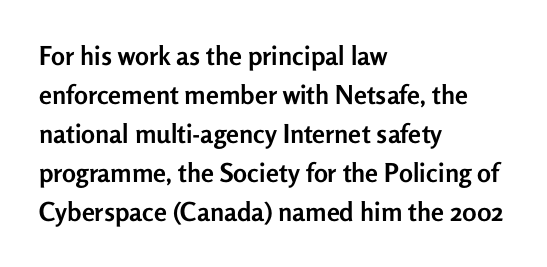
{"italic": "no", "bold": "yes", "underline": "no", "align": "left", "line_spacing": "normal", "line_spacing_ratio": 1.5, "letter_spacing": "normal", "letter_spacing_em": 0.0, "glyph_px": 26}
